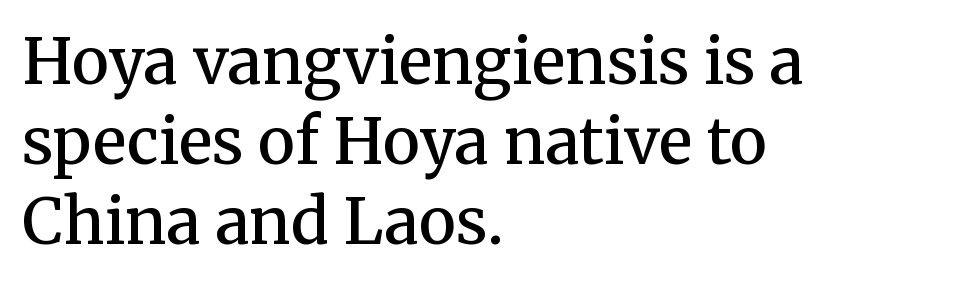
{"serif": "yes", "italic": "no", "bold": "semi", "weight": "semibold", "width": "normal", "stroke_contrast": "medium", "x_height": "medium", "monospaced": "no", "underline": "no", "align": "left", "line_spacing": "normal", "line_spacing_ratio": 1.27, "letter_spacing": "normal", "letter_spacing_em": 0.0, "glyph_px": 63}
